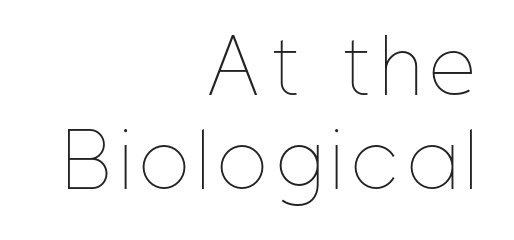
The image shows 72 px thin, condensed type, upright; set right-aligned, normal line spacing (1.31x), not underlined; low stroke contrast and a medium x-height.
